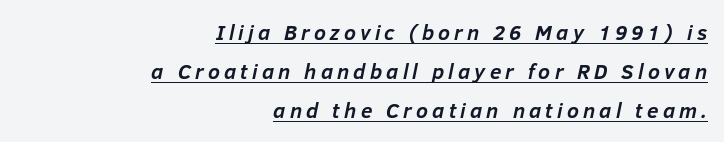
{"italic": "yes", "lean": "right", "slant_degrees": 12, "bold": "yes", "underline": "yes", "align": "right", "line_spacing_ratio": 1.86, "letter_spacing": "wide", "letter_spacing_em": 0.2, "glyph_px": 21}
